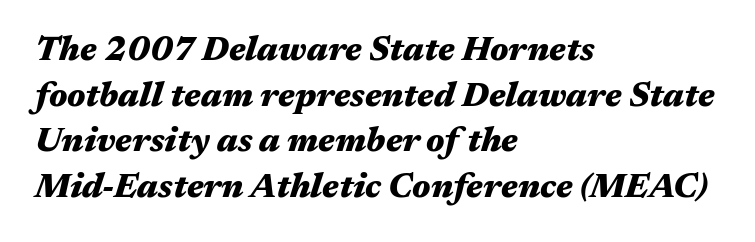
These lines keep a tight, regular rhythm from letter to letter. Horizontal bands of white between lines are of average thickness. Notice how thick the strokes are: this is what a full bold looks like. Slanted lettering throughout. The letters advance in unequal steps, a hallmark of proportional type. A student would call this left alignment; a typographer would say flush left, rag right.
